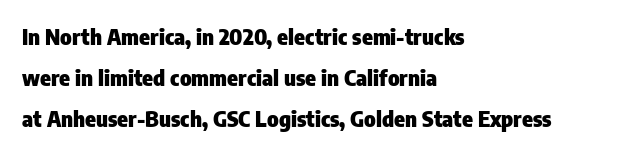
Q: Is the text bold? A: Yes.
Q: Is the text italic (slanted)? A: No, it is upright.
Q: Is the text underlined? A: No.
Q: How is the paragraph aligned? A: Left-aligned.
Q: Is the spacing between letters normal or unusually wide? A: Normal.
